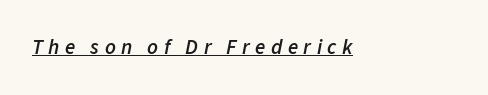
Q: Is the text bold? A: Semi-bold.
Q: Is the text italic (slanted)? A: Yes, it leans right by about 11 degrees.
Q: Is the text underlined? A: Yes.
Q: Is the spacing between letters normal or unusually wide? A: Unusually wide.
